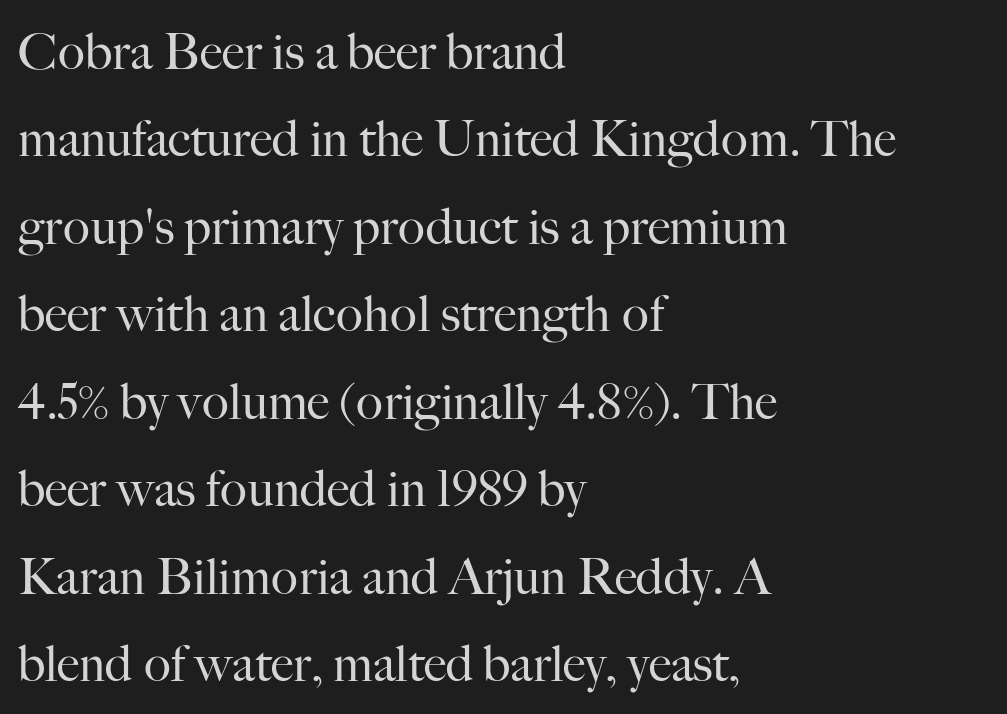
The image shows 50 px regular-weight serif type, upright; set left-aligned, line spacing 1.75x, normal letter spacing, not underlined; high stroke contrast and a small x-height.
